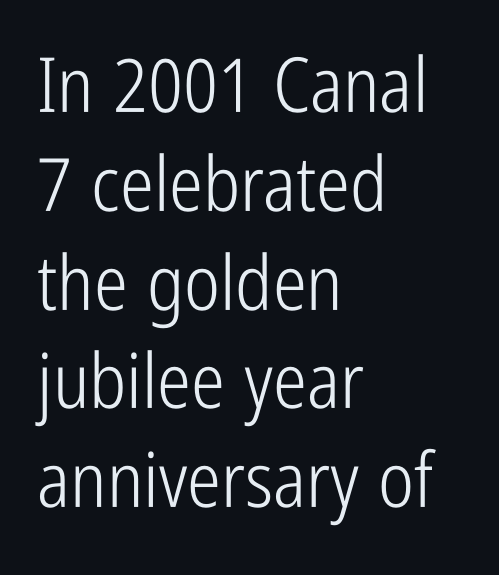
The image shows 76 px light, condensed sans-serif type, upright; set left-aligned, normal line spacing (1.3x), normal letter spacing, not underlined; low stroke contrast and a medium x-height.
